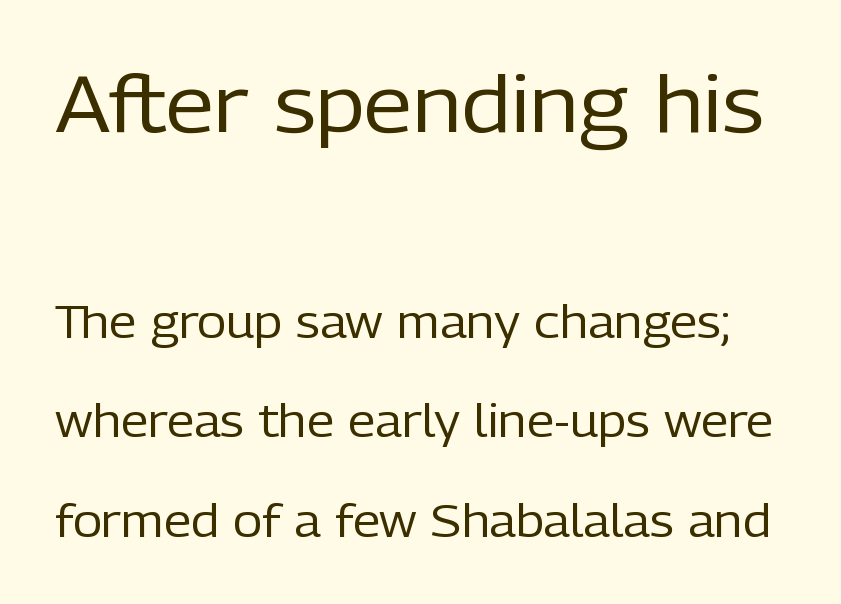
Which of the two is more prominent by size? The first, at the top. Each stroke keeps to a modest, everyday thickness or less. These lines are rendered in a variable-pitch font. Rule under the text: the space is simply empty. The gaps between neighbouring characters are ordinary and unremarkable.
